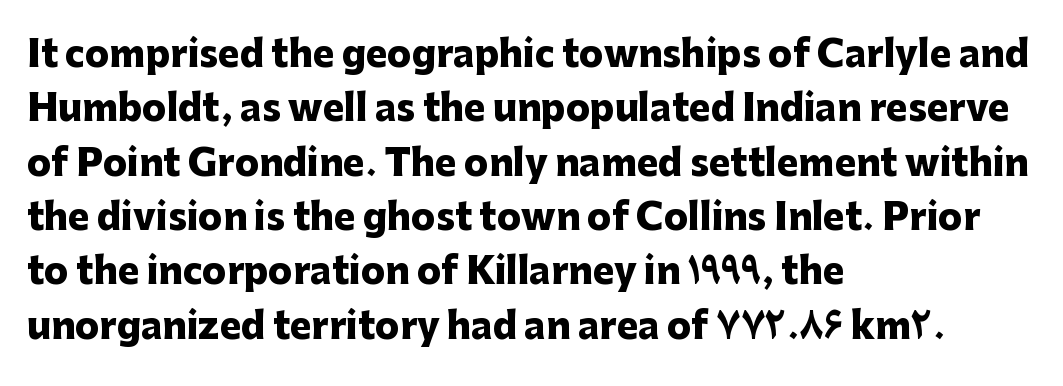
Has an underline been added? It has not. These lines are composed in type without serifs. Each line starts at the same left margin while the right side varies. These lines carry a lot of weight — the face is fully bold.
